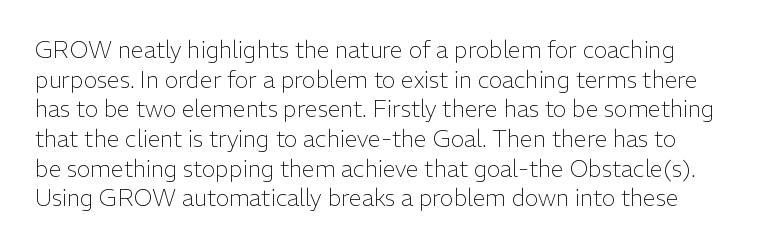
The lines sit at an ordinary, default distance from one another. The rag falls on the right side of this text block. The characters are drawn with everyday or finer stroke widths. Descender tails drop into unmarked territory.
